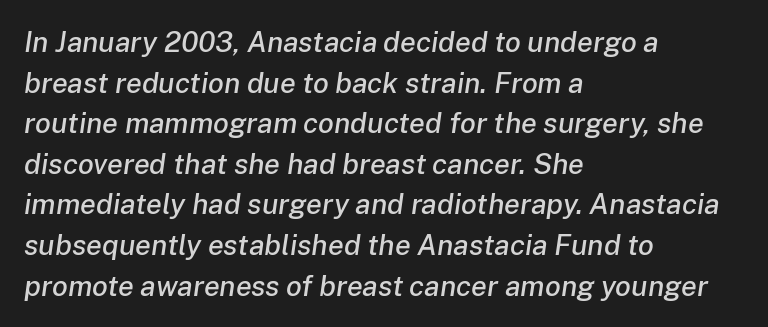
Q: Is the text italic (slanted)? A: Yes, it leans right by about 8 degrees.
Q: Is the text underlined? A: No.
Q: How is the paragraph aligned? A: Left-aligned.
Q: Is the spacing between letters normal or unusually wide? A: Normal.
Q: Is the spacing between lines tight, normal or loose? A: Normal.
Q: Width (condensed, normal, or wide)? A: Normal.
Q: Stroke contrast? A: Low.
Q: x-height? A: Medium.
Q: Monospaced? A: No.
